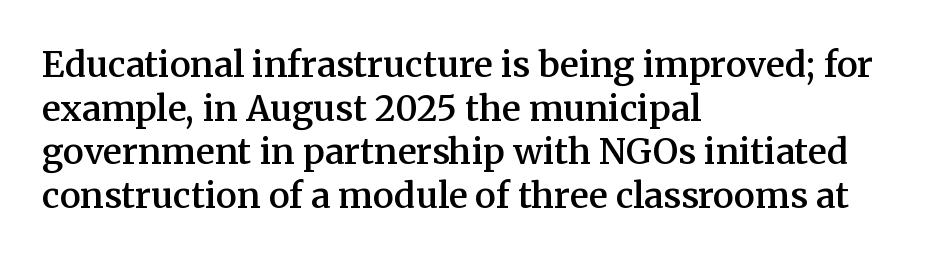
The image shows 35 px semibold serif type, upright; set left-aligned, normal line spacing (1.25x), normal letter spacing, not underlined; medium stroke contrast and a medium x-height.
